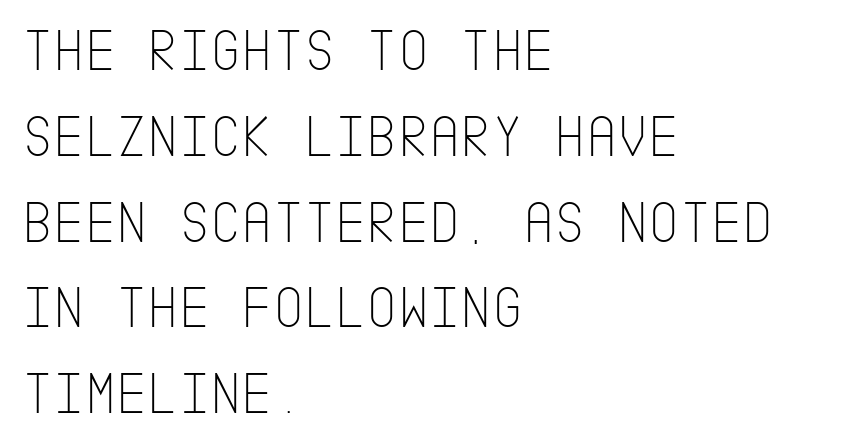
The image shows 60 px thin, condensed sans-serif type, upright; set left-aligned, normal line spacing (1.43x), normal letter spacing, not underlined; low stroke contrast and a large x-height.
